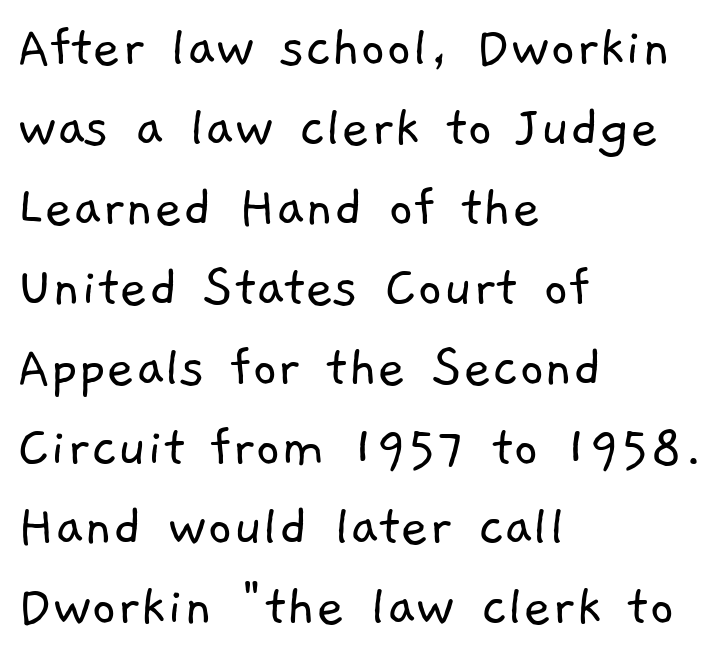
A student would call this left alignment; a typographer would say flush left, rag right. The rendering shows plain stroke endings on the letterforms — a sans-serif design. Stroke thickness stays within the range of a standard reading face or lighter. This rendering features lettering with no underline. Reading down the column, the eye jumps a familiar distance to each next line.
